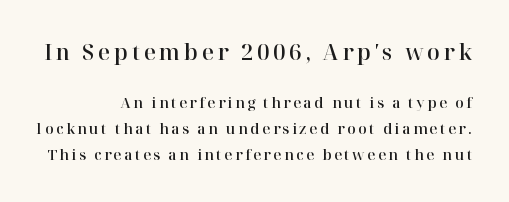
{"italic": "no", "underline": "no", "line_spacing_ratio": 1.86, "larger_block": "first", "size_ratio": 1.5, "glyph_px": 21}
